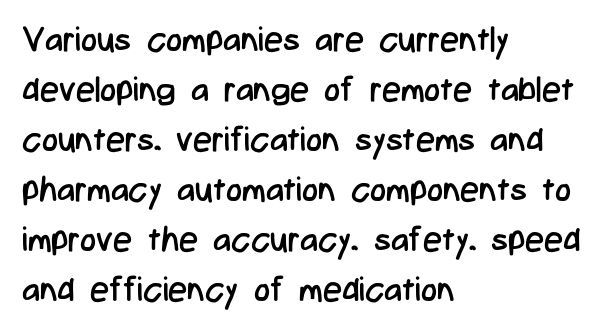
{"serif": "no", "italic": "no", "bold": "no", "weight": "regular", "width": "condensed", "stroke_contrast": "low", "x_height": "medium", "monospaced": "no", "underline": "no", "align": "left", "line_spacing": "normal", "line_spacing_ratio": 1.47, "letter_spacing": "normal", "letter_spacing_em": 0.0, "glyph_px": 34}
